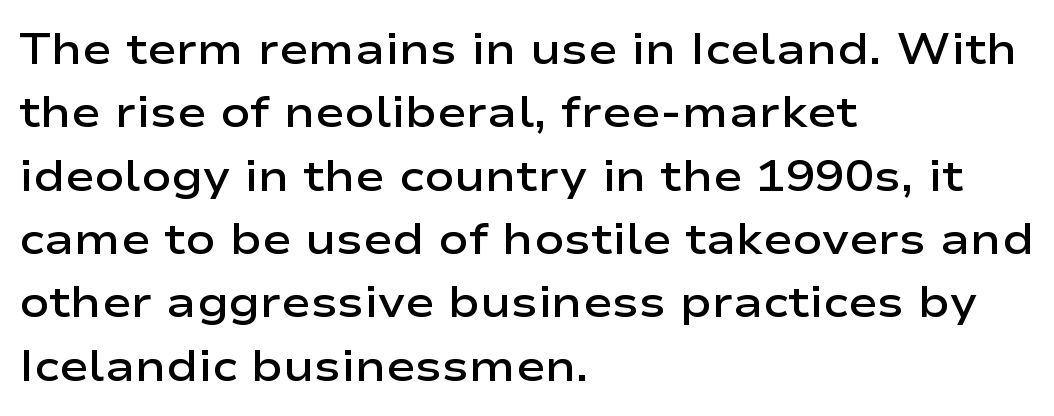
The image shows 44 px semibold, wide sans-serif type, upright; set left-aligned, normal line spacing (1.44x), normal letter spacing, not underlined; low stroke contrast and a medium x-height.
